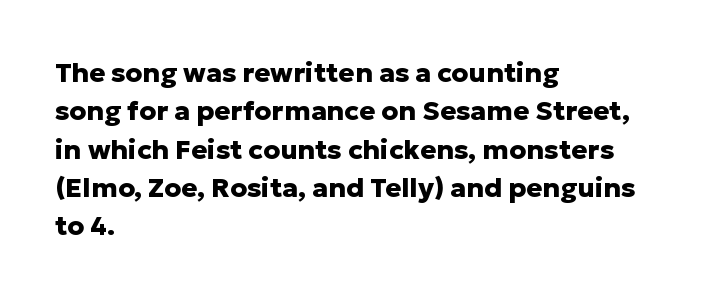
Glyph-to-glyph distance matches everyday printed text. Notice how thick the strokes are: this is what a full bold looks like. A normal amount of white space separates one row of letters from the next. Only glyphs here, with clear space below each row. Vertical strokes here are truly vertical.
